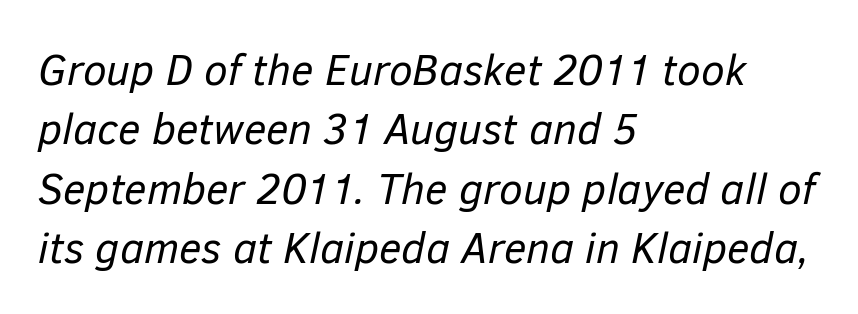
Q: Is the text bold? A: No.
Q: Is the text italic (slanted)? A: Yes, it leans right by about 12 degrees.
Q: Is the text underlined? A: No.
Q: How is the paragraph aligned? A: Left-aligned.
Q: Is the spacing between letters normal or unusually wide? A: Normal.
Q: Is the spacing between lines tight, normal or loose? A: Normal.
Q: Width (condensed, normal, or wide)? A: Normal.
Q: Stroke contrast? A: Low.
Q: x-height? A: Medium.
Q: Monospaced? A: No.
